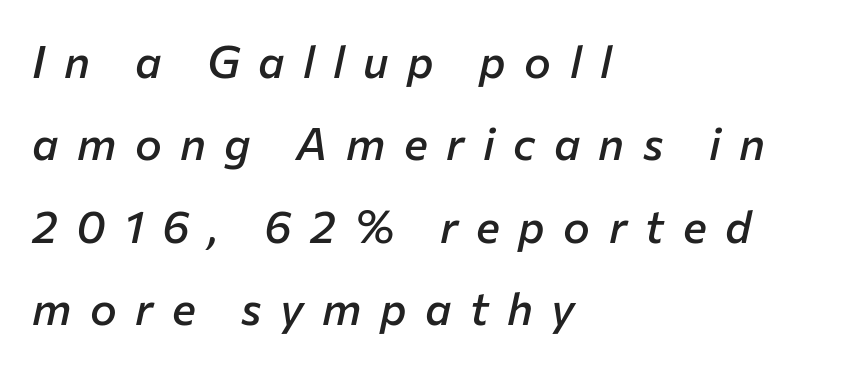
The image shows 45 px semibold type, italic (leaning right); set left-aligned, line spacing 1.83x, unusually wide letter spacing (+0.41 em), not underlined; low stroke contrast and a medium x-height.
